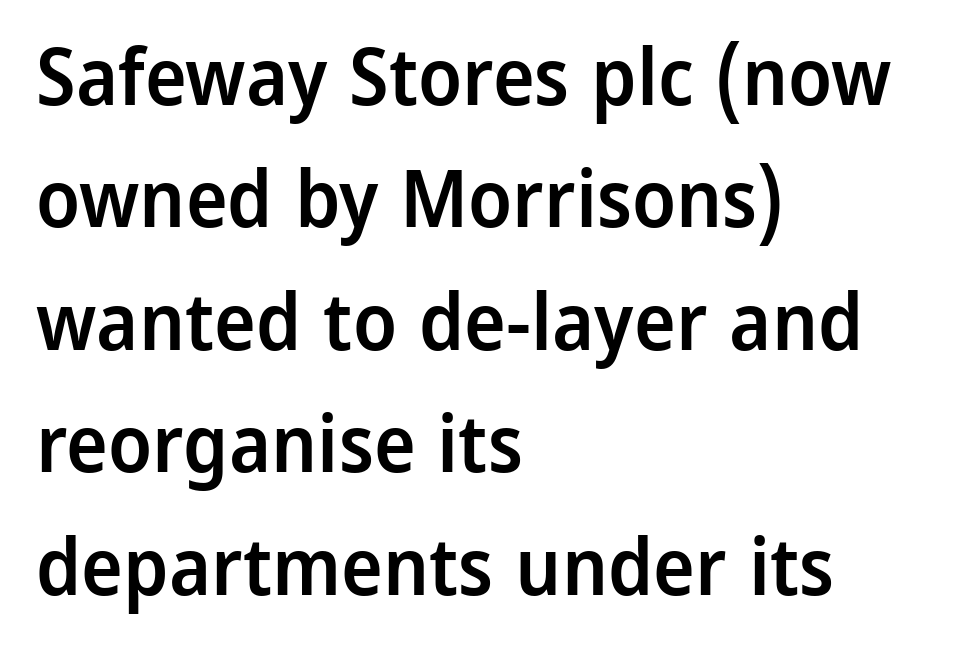
The image shows 79 px semibold sans-serif type, upright; set left-aligned, normal line spacing (1.55x), normal letter spacing, not underlined; low stroke contrast and a medium x-height.
